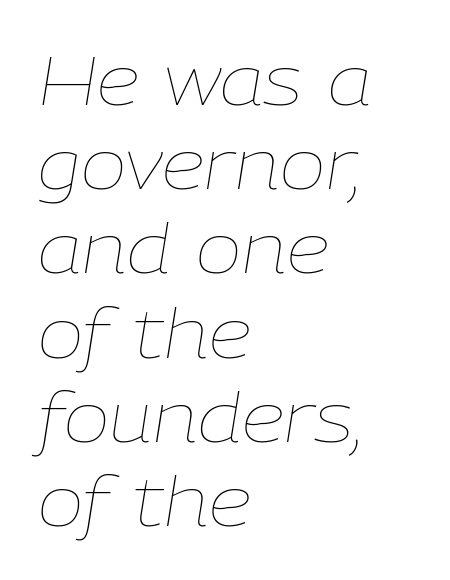
The image shows 69 px thin type, italic (leaning right); set left-aligned, line spacing 1.22x, normal letter spacing, not underlined; low stroke contrast and a medium x-height.
